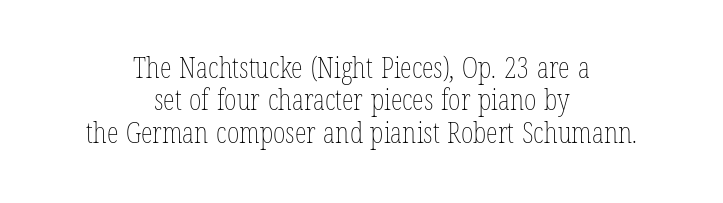
Here the designer chose a conventional face with non-uniform glyph widths. A typesetter would call this zero additional tracking. One-word summary of the alignment: center. Stem width sits at or under what a default text font uses.
